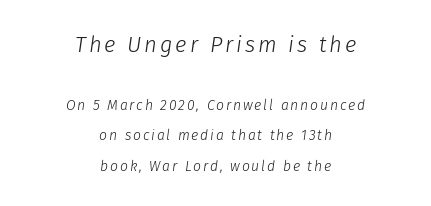
Q: Is the text bold? A: No.
Q: Is the text italic (slanted)? A: Yes, it leans right by about 8 degrees.
Q: Is the text underlined? A: No.
Q: How is the paragraph aligned? A: Centered.
Q: Is the spacing between lines tight, normal or loose? A: Loose.
Q: Which block of text is set in a larger size, the first (top) or the second (bottom)? A: The first (top) one.
